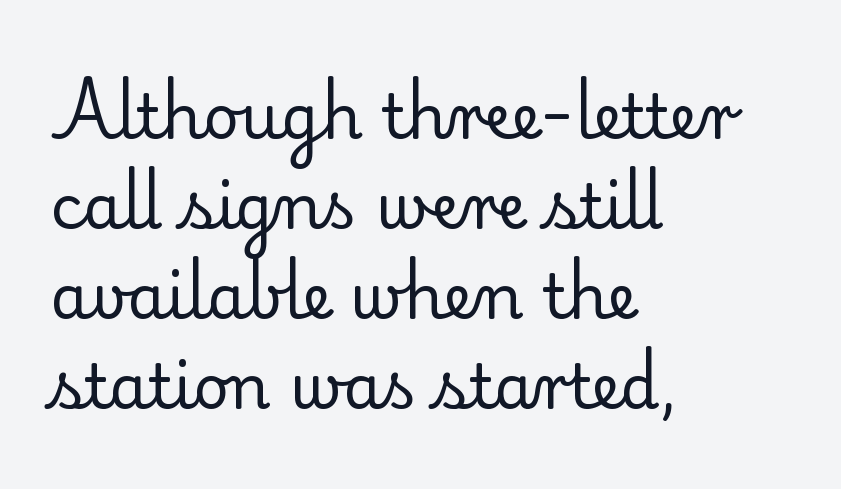
The image shows 62 px regular-weight serif type, upright; set left-aligned, normal line spacing (1.45x), normal letter spacing, not underlined; low stroke contrast and a small x-height.
